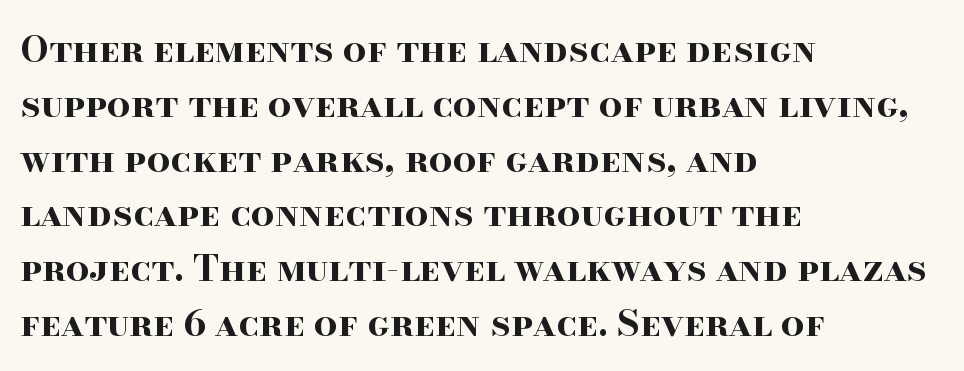
Q: Is the text bold? A: Yes.
Q: Is the text italic (slanted)? A: No, it is upright.
Q: Is the typeface a serif or a sans-serif typeface? A: Serif.
Q: Is the text underlined? A: No.
Q: How is the paragraph aligned? A: Left-aligned.
Q: Is the spacing between letters normal or unusually wide? A: Normal.
Q: Is the spacing between lines tight, normal or loose? A: Normal.
Q: Width (condensed, normal, or wide)? A: Wide.
Q: Stroke contrast? A: High.
Q: x-height? A: Small.
Q: Monospaced? A: No.
